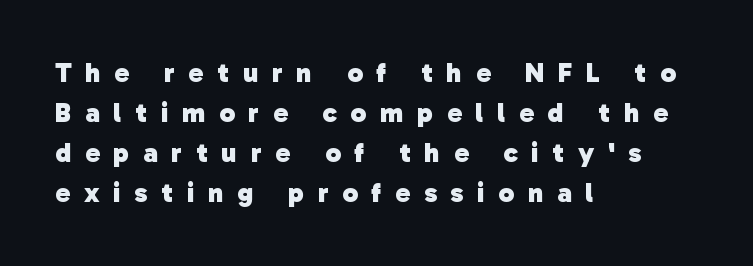
Beneath every word, the page is bare. You could not count columns in this text — the font is proportionally spaced. Compared with an ordinary text face, these strokes are far heavier — a full bold. Left-aligned paragraph, ragged on the right.
